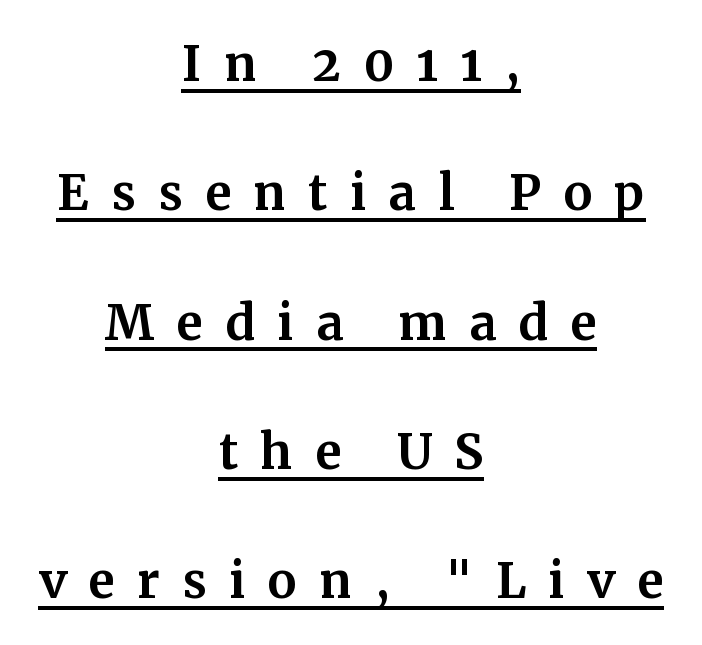
The image shows 65 px serif type, upright; set centered, loose line spacing (1.99x), unusually wide letter spacing (+0.34 em), underlined; medium stroke contrast and a medium x-height.
